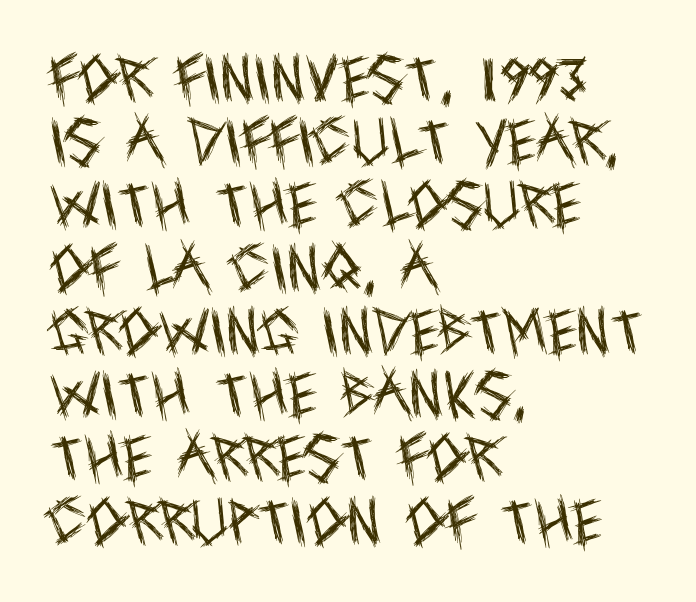
The image shows 51 px regular-weight, condensed sans-serif type, upright; set left-aligned, line spacing 1.24x, normal letter spacing, not underlined; a large x-height.
